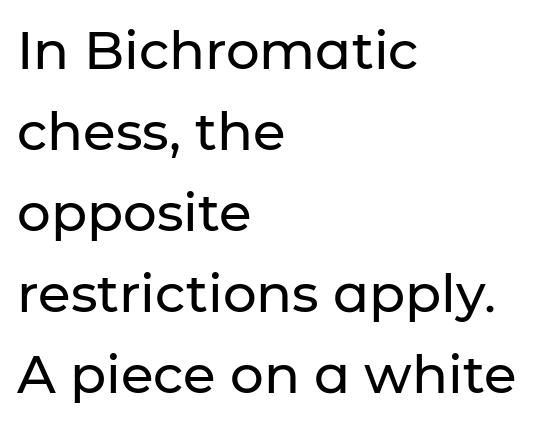
The image shows 53 px sans-serif type, upright; set left-aligned, normal line spacing (1.53x), normal letter spacing, not underlined; low stroke contrast and a medium x-height.
